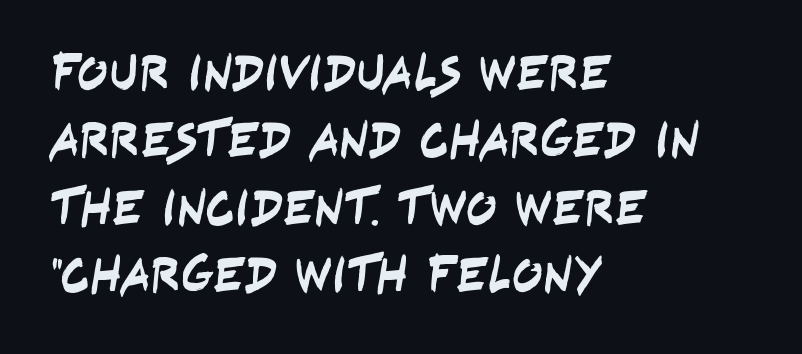
{"serif": "no", "width": "condensed", "stroke_contrast": "low", "x_height": "large", "monospaced": "no", "underline": "no", "align": "left", "line_spacing": "normal", "line_spacing_ratio": 1.32, "letter_spacing": "normal", "letter_spacing_em": 0.0, "glyph_px": 51}
